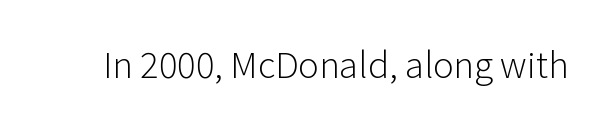
{"serif": "no", "italic": "no", "bold": "no", "weight": "light", "width": "normal", "stroke_contrast": "low", "x_height": "medium", "monospaced": "no", "underline": "no", "letter_spacing": "normal", "letter_spacing_em": 0.0, "glyph_px": 35}
